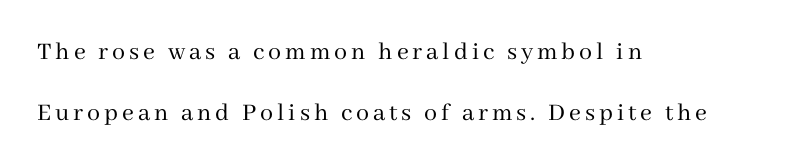
Caption: face not bold, strokes unweighted. Lines of text with bare space underneath. The axis of the letterforms is exactly vertical. The rag falls on the right side of this text block. In terms of leading, this rendering errs on the spacious side.
